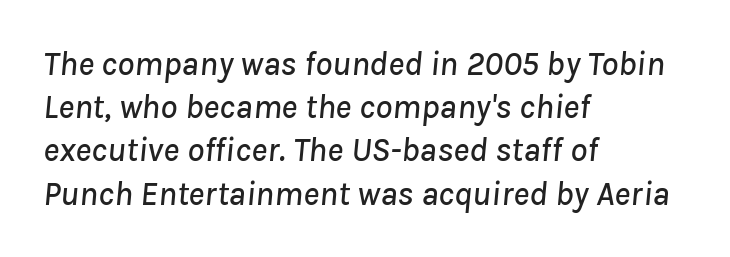
{"italic": "yes", "lean": "right", "slant_degrees": 8, "width": "normal", "stroke_contrast": "low", "x_height": "medium", "monospaced": "no", "underline": "no", "align": "left", "line_spacing": "normal", "line_spacing_ratio": 1.27, "letter_spacing": "normal", "letter_spacing_em": 0.0, "glyph_px": 34}
